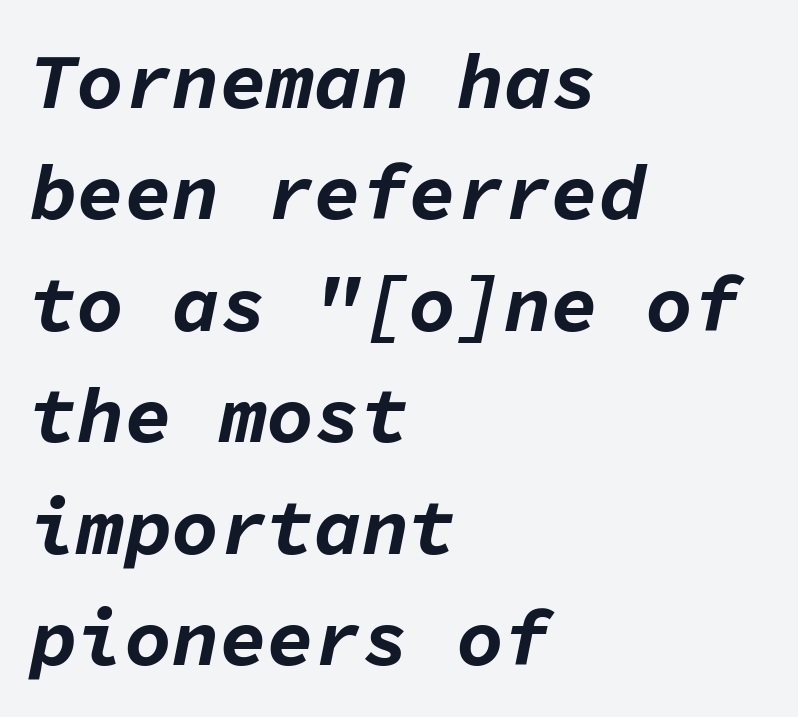
In terms of weight, the rendering is a true, heavy bold. All the whitespace from short lines collects on the right. Fixed-width glyphs throughout — classic coding-font behaviour. The space directly below the letters is spotless. Between one letter and the next there's only the usual sliver of space. Line spacing here is normal.
